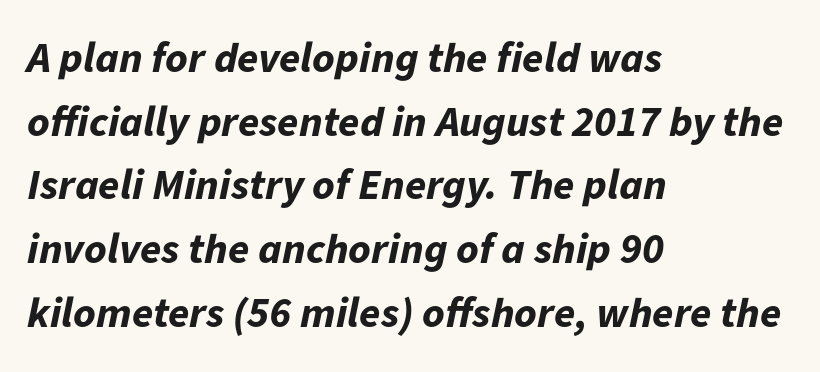
The image shows 43 px bold type, italic (leaning right); set left-aligned, normal line spacing (1.48x), normal letter spacing, not underlined; low stroke contrast and a medium x-height.
